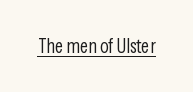
The image shows 20 px text type, upright; set normal letter spacing, underlined.
